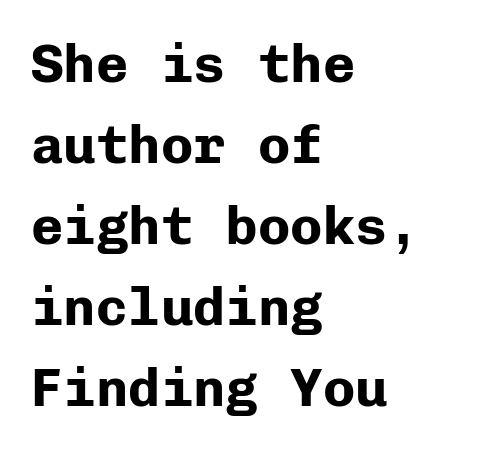
{"serif": "no", "italic": "no", "bold": "yes", "weight": "bold", "width": "normal", "stroke_contrast": "low", "x_height": "medium", "monospaced": "yes", "underline": "no", "align": "left", "line_spacing": "normal", "line_spacing_ratio": 1.5, "letter_spacing": "normal", "letter_spacing_em": 0.0, "glyph_px": 54}
